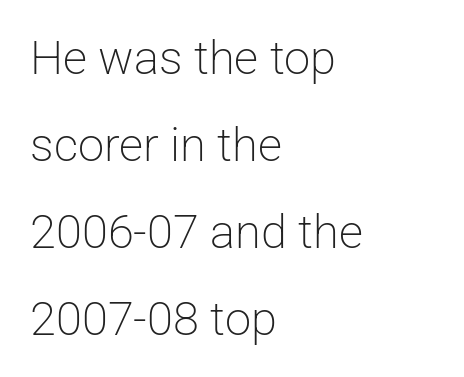
Serifs: no, the terminals of the letterforms are clean. This sample is left-justified, so line endings fall wherever the words run out. Beneath every word, the page is bare. These glyphs show unthickened strokes, regular width or finer.
